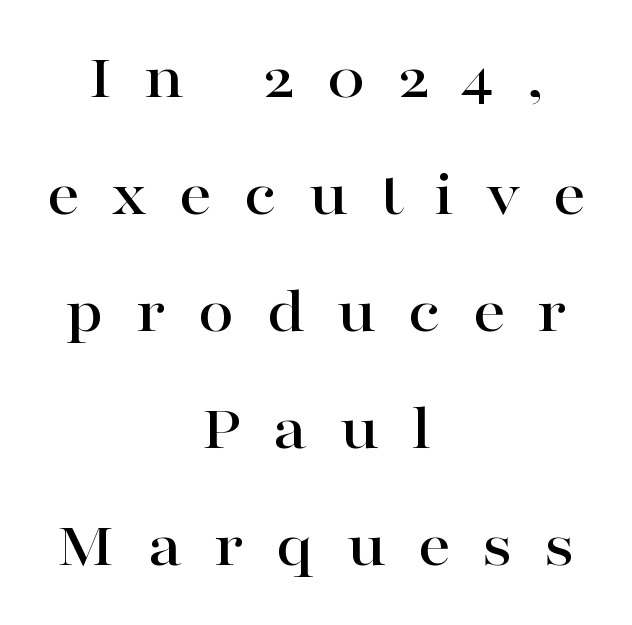
Q: Is the text italic (slanted)? A: No, it is upright.
Q: Is the typeface a serif or a sans-serif typeface? A: Serif.
Q: Is the text underlined? A: No.
Q: How is the paragraph aligned? A: Centered.
Q: Is the spacing between letters normal or unusually wide? A: Unusually wide.
Q: Width (condensed, normal, or wide)? A: Wide.
Q: Stroke contrast? A: High.
Q: x-height? A: Medium.
Q: Monospaced? A: No.
